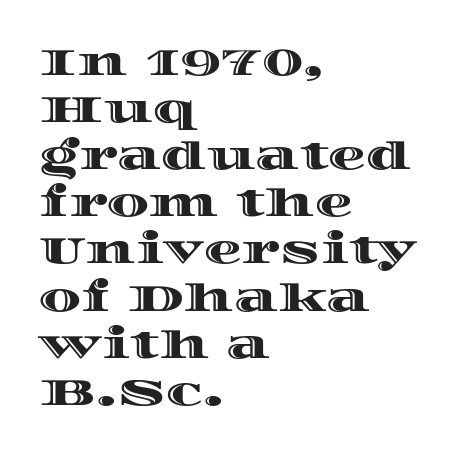
Notice how the passage keeps a crisp vertical edge on the left only. The face used here is proportionally spaced, like ordinary book or web type. The baseline area is clear. Between one letter and the next there's only the usual sliver of space. You can tell it's not italic because the verticals are truly vertical.
